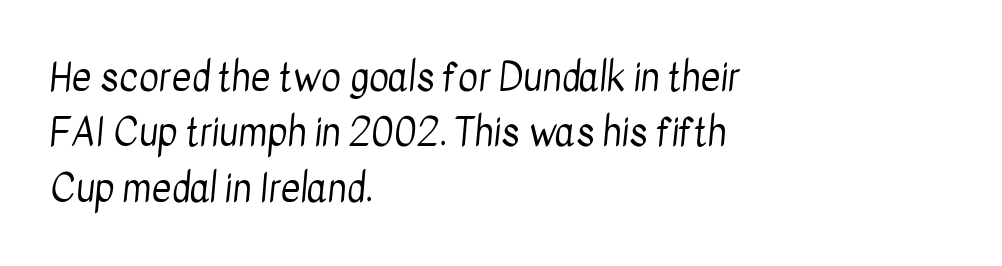
The image shows 38 px regular-weight, condensed sans-serif type; set left-aligned, normal line spacing (1.46x), normal letter spacing, not underlined; low stroke contrast and a medium x-height.
